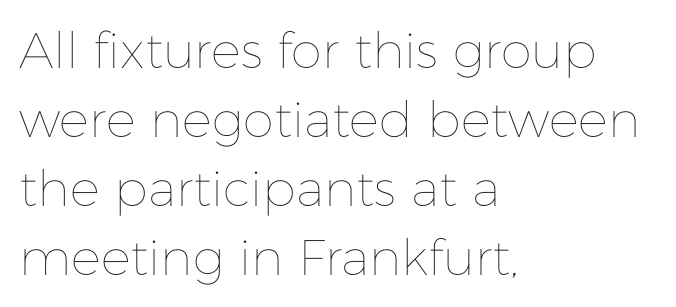
{"italic": "no", "bold": "no", "weight": "thin", "width": "normal", "stroke_contrast": "low", "x_height": "medium", "monospaced": "no", "underline": "no", "align": "left", "line_spacing": "normal", "line_spacing_ratio": 1.38, "letter_spacing": "normal", "letter_spacing_em": 0.0, "glyph_px": 50}
